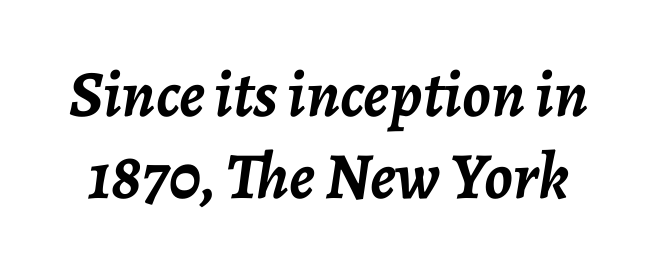
The image shows 66 px semibold type, italic (leaning right); set normal line spacing (1.25x), normal letter spacing, not underlined; low stroke contrast and a medium x-height.
